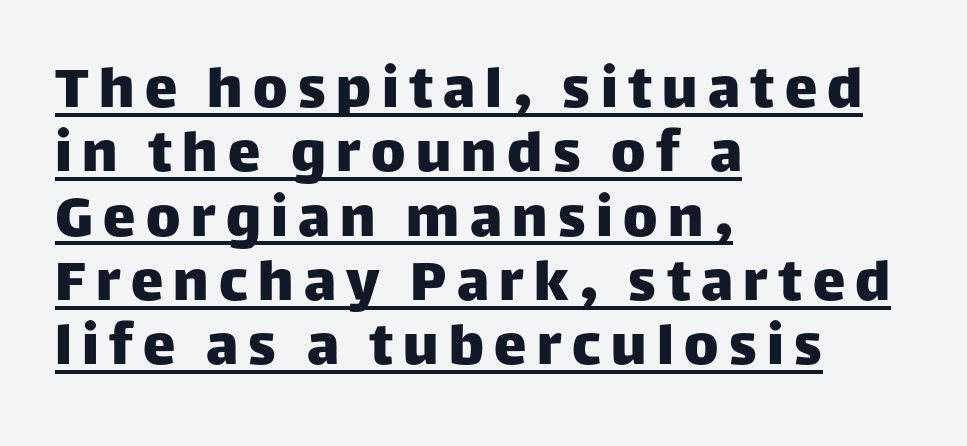
The image shows 65 px sans-serif type, upright; set left-aligned, tight line spacing (0.99x), underlined; low stroke contrast and a large x-height.
